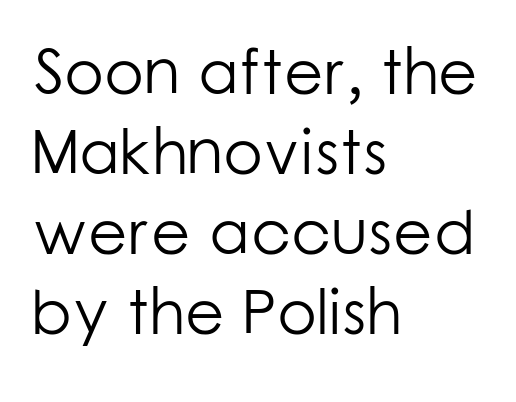
You can tell it's not italic because the verticals are truly vertical. Do the characters align in a grid? No, the font is proportional. This sample uses plain, unmodified letter spacing. The zone under the glyphs is completely vacant.
